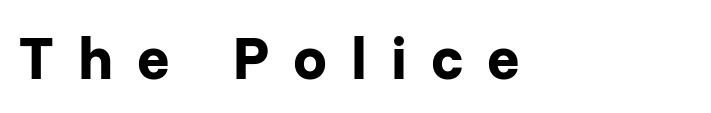
Varying glyph widths throughout — classic text-font behaviour. The lettering stays uniformly vertical, giving the passage a roman look. The gaps between neighbouring characters are conspicuously large. Beneath every word, the page is bare.
